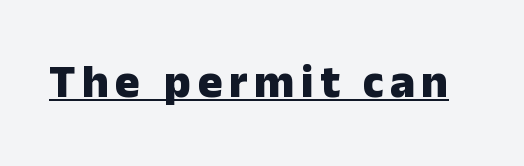
{"serif": "no", "italic": "no", "bold": "yes", "weight": "heavy", "width": "normal", "stroke_contrast": "low", "x_height": "medium", "monospaced": "no", "underline": "yes", "glyph_px": 47}
